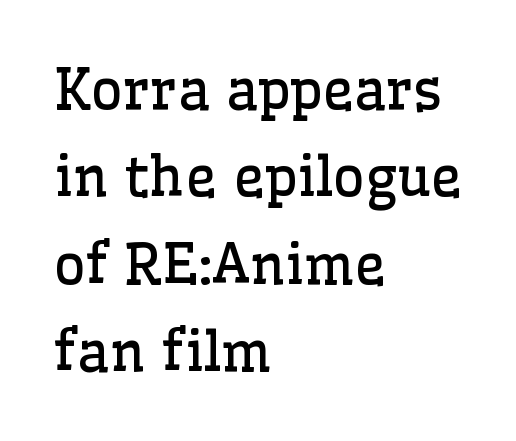
{"serif": "yes", "italic": "no", "bold": "no", "weight": "regular", "width": "normal", "stroke_contrast": "low", "x_height": "medium", "monospaced": "no", "underline": "no", "align": "left", "line_spacing": "normal", "line_spacing_ratio": 1.59, "letter_spacing": "normal", "letter_spacing_em": 0.0, "glyph_px": 55}
